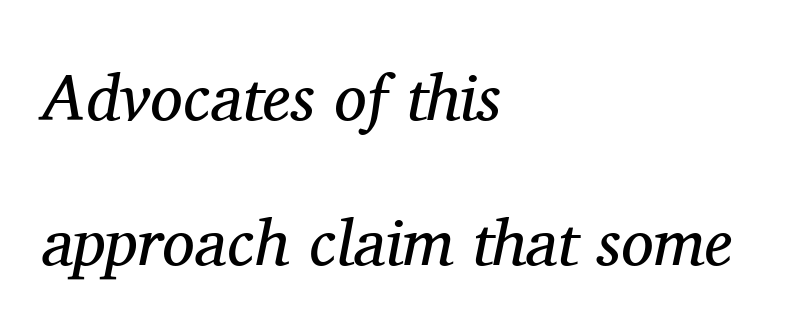
The image shows 65 px regular-weight serif type, italic (leaning right); set left-aligned, loose line spacing (2.23x), normal letter spacing, not underlined; medium stroke contrast and a medium x-height.
